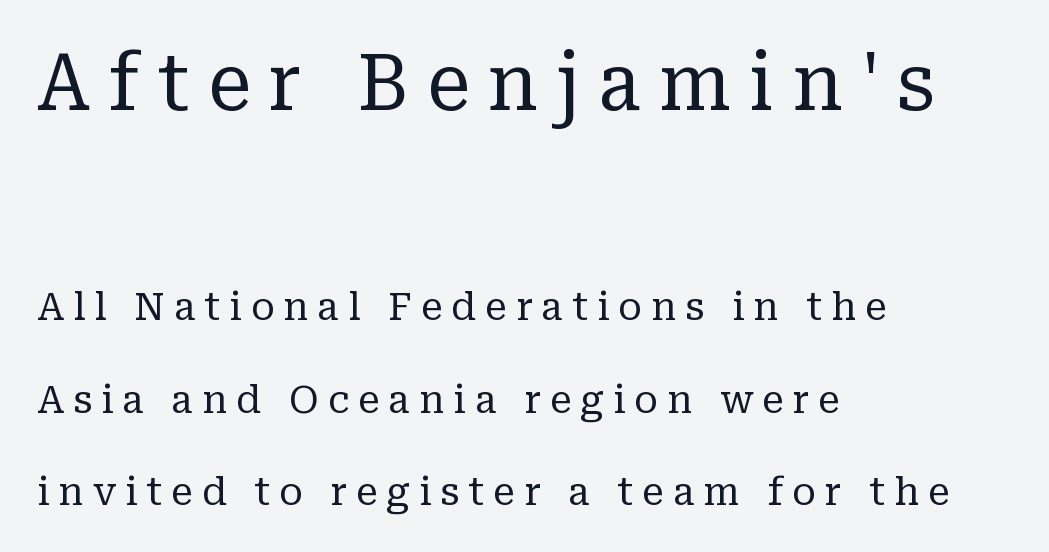
The image shows 78 px regular-weight serif type, upright; set left-aligned, loose line spacing (2.36x), unusually wide letter spacing (+0.23 em), not underlined; the first (top) block is 2.0x larger; low stroke contrast and a medium x-height.
